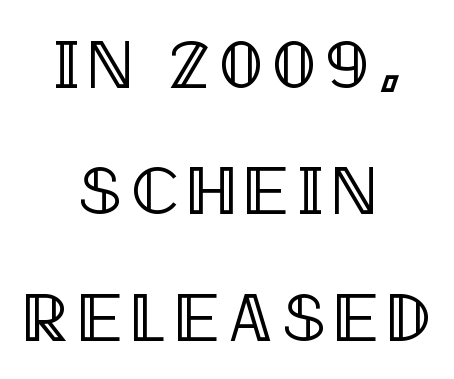
Q: Is the text italic (slanted)? A: No, it is upright.
Q: Is the text underlined? A: No.
Q: How is the paragraph aligned? A: Centered.
Q: Width (condensed, normal, or wide)? A: Condensed.
Q: x-height? A: Large.
Q: Monospaced? A: No.
